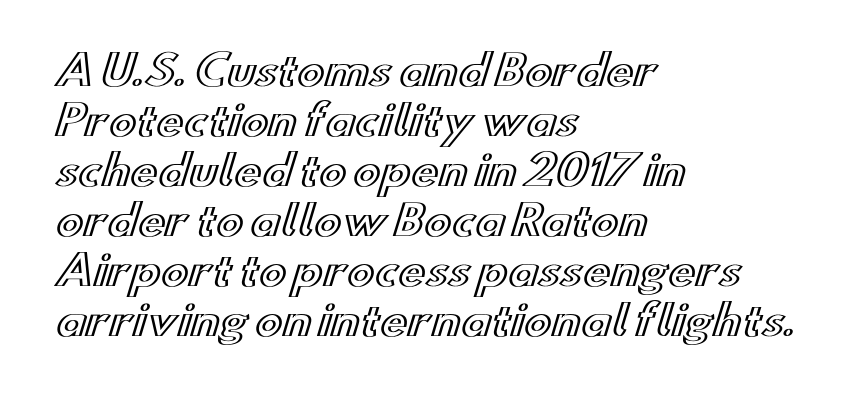
Between one letter and the next there's only the usual sliver of space. Varying glyph widths throughout — classic text-font behaviour. The paragraph shown leans on its left margin.
